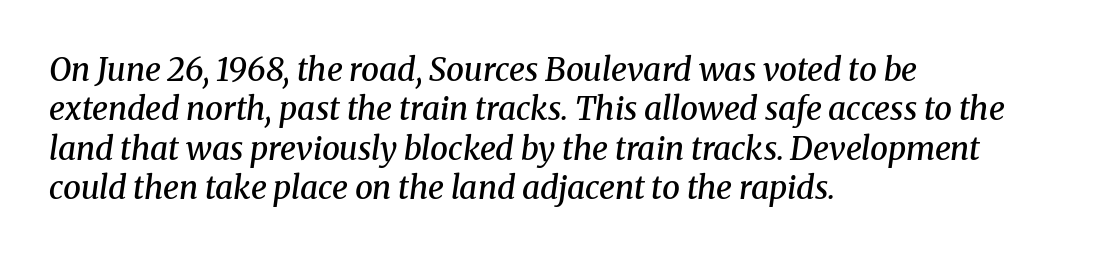
The image shows 32 px semibold serif type, italic (leaning right); set left-aligned, line spacing 1.23x, normal letter spacing, not underlined; medium stroke contrast and a medium x-height.
